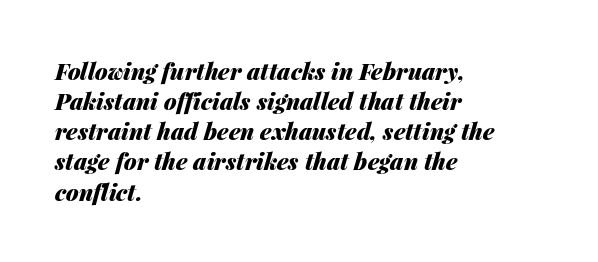
Q: Is the text bold? A: Yes.
Q: Is the text italic (slanted)? A: Yes, it leans right by about 14 degrees.
Q: Is the text underlined? A: No.
Q: How is the paragraph aligned? A: Left-aligned.
Q: Is the spacing between letters normal or unusually wide? A: Normal.
Q: Is the spacing between lines tight, normal or loose? A: Normal.
